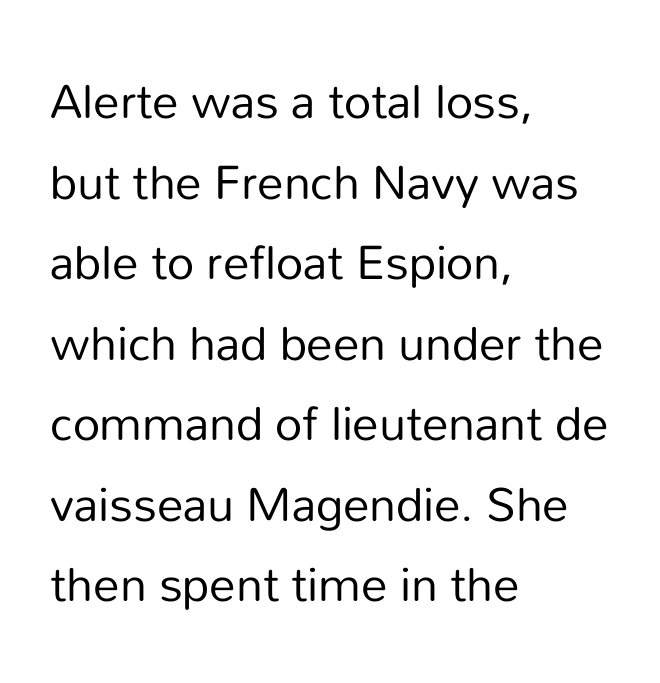
Q: Is the text bold? A: No.
Q: Is the text italic (slanted)? A: No, it is upright.
Q: Is the typeface a serif or a sans-serif typeface? A: Sans-serif.
Q: Is the text underlined? A: No.
Q: How is the paragraph aligned? A: Left-aligned.
Q: Is the spacing between letters normal or unusually wide? A: Normal.
Q: Is the spacing between lines tight, normal or loose? A: Normal.
Q: Width (condensed, normal, or wide)? A: Normal.
Q: Stroke contrast? A: Low.
Q: x-height? A: Medium.
Q: Monospaced? A: No.
